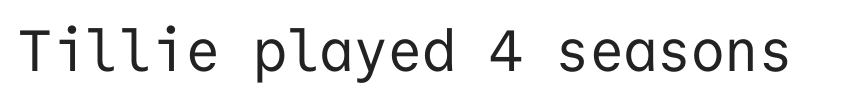
Q: Is the text bold? A: No.
Q: Is the text italic (slanted)? A: No, it is upright.
Q: Is the typeface a serif or a sans-serif typeface? A: Sans-serif.
Q: Is the text underlined? A: No.
Q: Is the spacing between letters normal or unusually wide? A: Normal.
Q: Width (condensed, normal, or wide)? A: Normal.
Q: Stroke contrast? A: Low.
Q: x-height? A: Medium.
Q: Monospaced? A: Yes.
